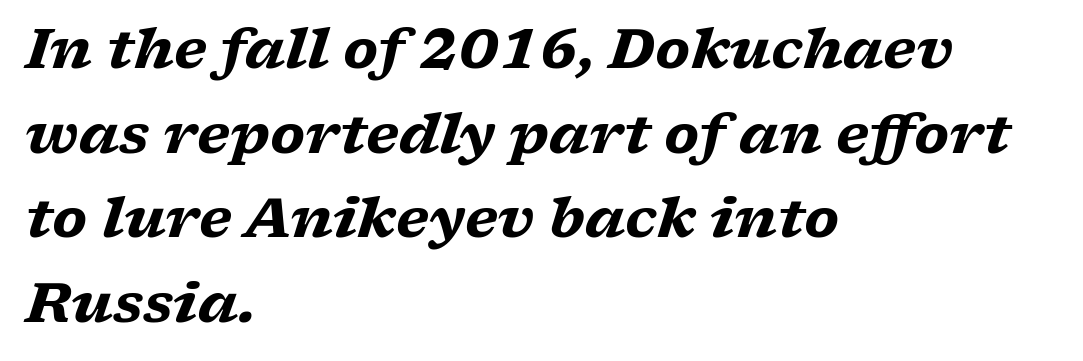
{"serif": "yes", "italic": "yes", "lean": "right", "slant_degrees": 17, "bold": "yes", "weight": "heavy", "width": "wide", "stroke_contrast": "low", "x_height": "medium", "monospaced": "no", "underline": "no", "align": "left", "line_spacing": "normal", "line_spacing_ratio": 1.54, "letter_spacing": "normal", "letter_spacing_em": 0.0, "glyph_px": 55}
